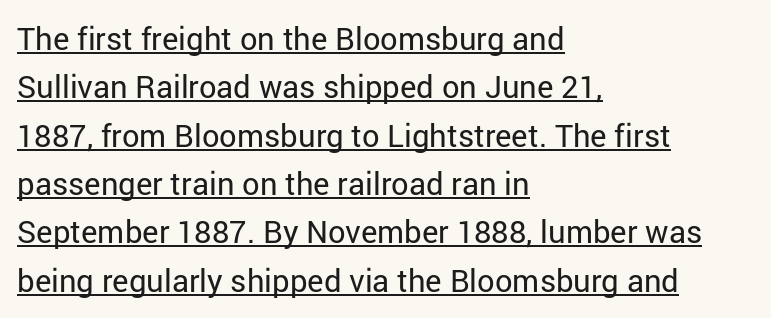
Q: Is the text bold? A: No.
Q: Is the text italic (slanted)? A: No, it is upright.
Q: Is the typeface a serif or a sans-serif typeface? A: Sans-serif.
Q: Is the text underlined? A: Yes.
Q: How is the paragraph aligned? A: Left-aligned.
Q: Is the spacing between letters normal or unusually wide? A: Normal.
Q: Is the spacing between lines tight, normal or loose? A: Normal.
Q: Width (condensed, normal, or wide)? A: Normal.
Q: Stroke contrast? A: Low.
Q: x-height? A: Medium.
Q: Monospaced? A: No.
